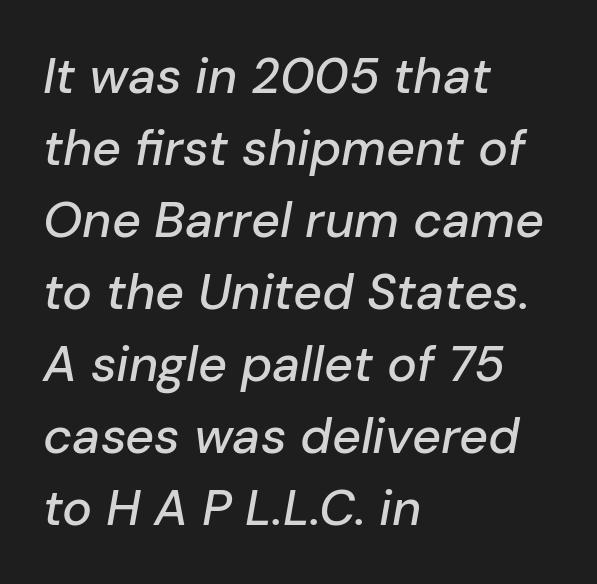
The image shows 50 px text type, italic (leaning right); set left-aligned, normal line spacing (1.44x), normal letter spacing, not underlined; low stroke contrast and a medium x-height.
